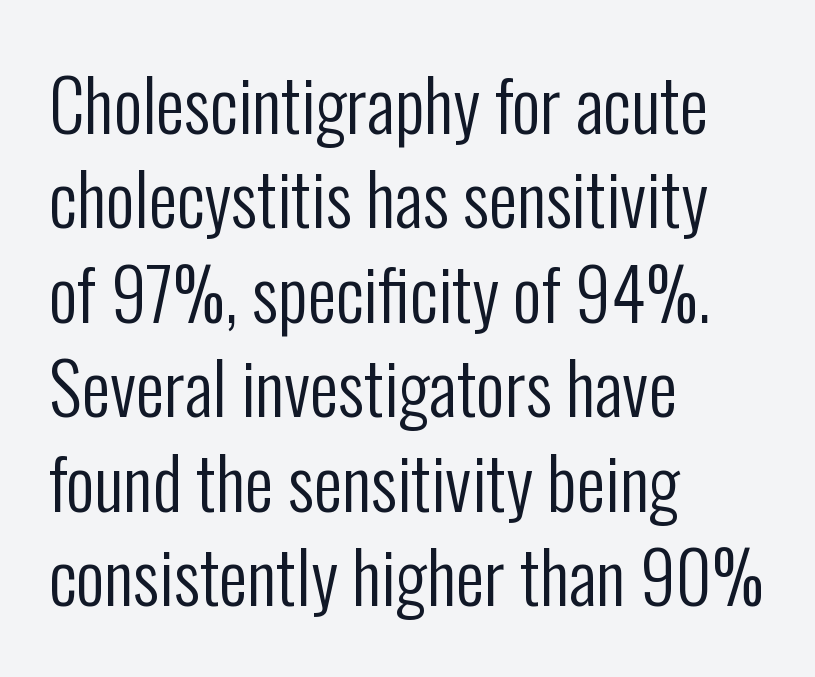
The image shows 71 px regular-weight, condensed sans-serif type, upright; set left-aligned, normal line spacing (1.33x), normal letter spacing, not underlined; low stroke contrast and a medium x-height.
